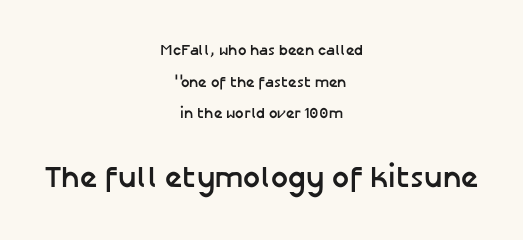
Q: Is the text bold? A: Yes.
Q: Is the text italic (slanted)? A: No, it is upright.
Q: Is the typeface a serif or a sans-serif typeface? A: Sans-serif.
Q: Is the text underlined? A: No.
Q: How is the paragraph aligned? A: Centered.
Q: Is the spacing between letters normal or unusually wide? A: Normal.
Q: Is the spacing between lines tight, normal or loose? A: Loose.
Q: Which block of text is set in a larger size, the first (top) or the second (bottom)? A: The second (bottom) one.
Q: Width (condensed, normal, or wide)? A: Normal.
Q: Stroke contrast? A: Low.
Q: x-height? A: Medium.
Q: Monospaced? A: No.
